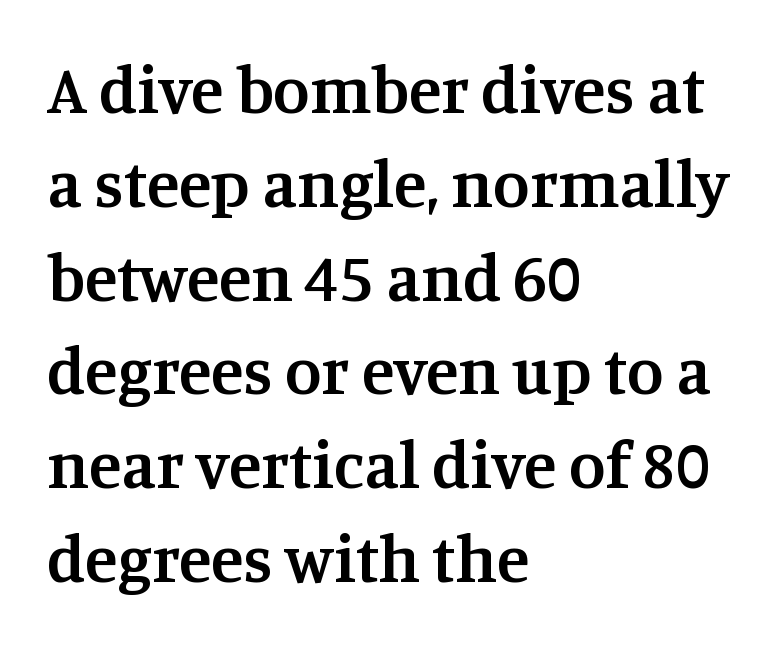
Q: Is the text bold? A: Semi-bold.
Q: Is the text italic (slanted)? A: No, it is upright.
Q: Is the typeface a serif or a sans-serif typeface? A: Serif.
Q: Is the text underlined? A: No.
Q: How is the paragraph aligned? A: Left-aligned.
Q: Is the spacing between letters normal or unusually wide? A: Normal.
Q: Is the spacing between lines tight, normal or loose? A: Normal.
Q: Width (condensed, normal, or wide)? A: Normal.
Q: Stroke contrast? A: Medium.
Q: x-height? A: Large.
Q: Monospaced? A: No.
